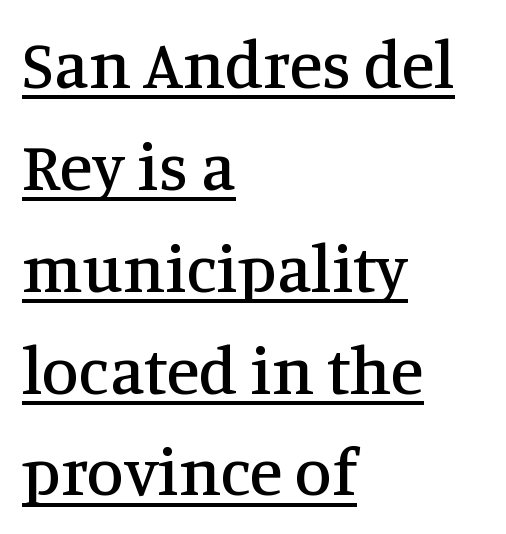
The image shows 67 px serif type, upright; set left-aligned, normal line spacing (1.52x), normal letter spacing, underlined; medium stroke contrast and a large x-height.
